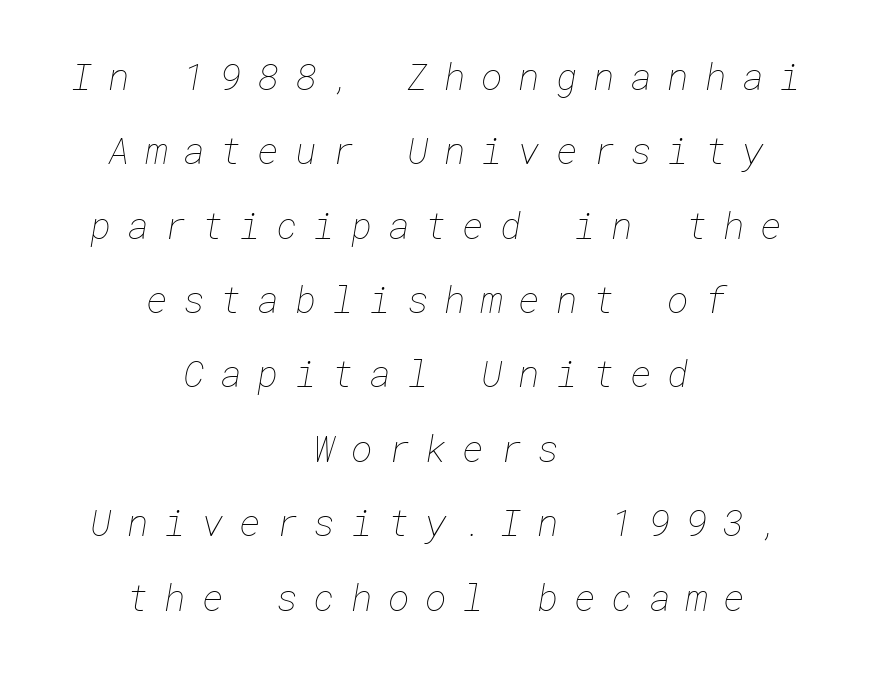
Q: Is the text bold? A: No.
Q: Is the text underlined? A: No.
Q: How is the paragraph aligned? A: Centered.
Q: Is the spacing between letters normal or unusually wide? A: Unusually wide.
Q: Is the spacing between lines tight, normal or loose? A: Loose.
Q: Width (condensed, normal, or wide)? A: Normal.
Q: Stroke contrast? A: Low.
Q: x-height? A: Medium.
